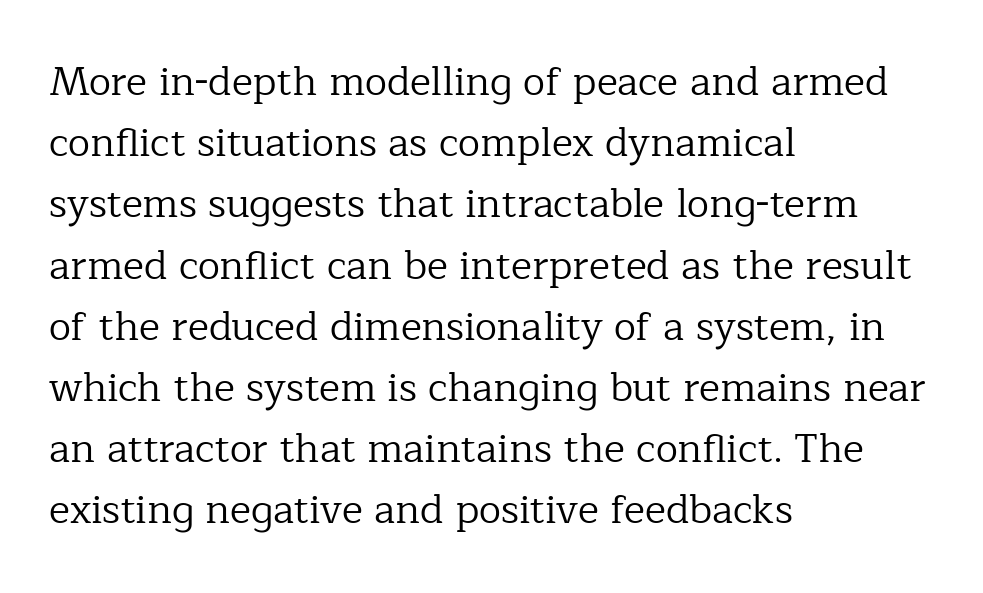
Weight class: somewhere from thin through regular. Classification — serif. Nobody drew a line under any word here. Italic? Not at all — the glyphs are vertical. All the whitespace from short lines collects on the right. Tracking here is standard; glyphs follow each other at the usual distance.
